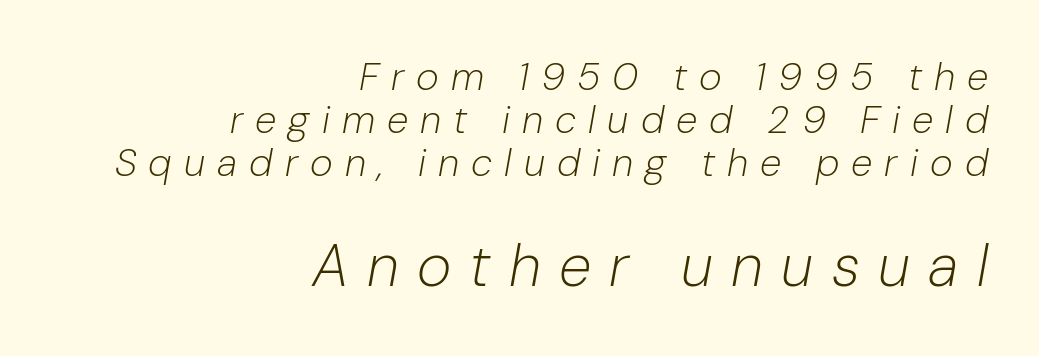
{"italic": "yes", "lean": "right", "slant_degrees": 10, "bold": "no", "weight": "light", "width": "normal", "stroke_contrast": "low", "x_height": "medium", "monospaced": "no", "underline": "no", "align": "right", "line_spacing": "tight", "line_spacing_ratio": 1.1, "letter_spacing": "wide", "letter_spacing_em": 0.31, "larger_block": "second", "size_ratio": 1.51, "glyph_px": 59}
